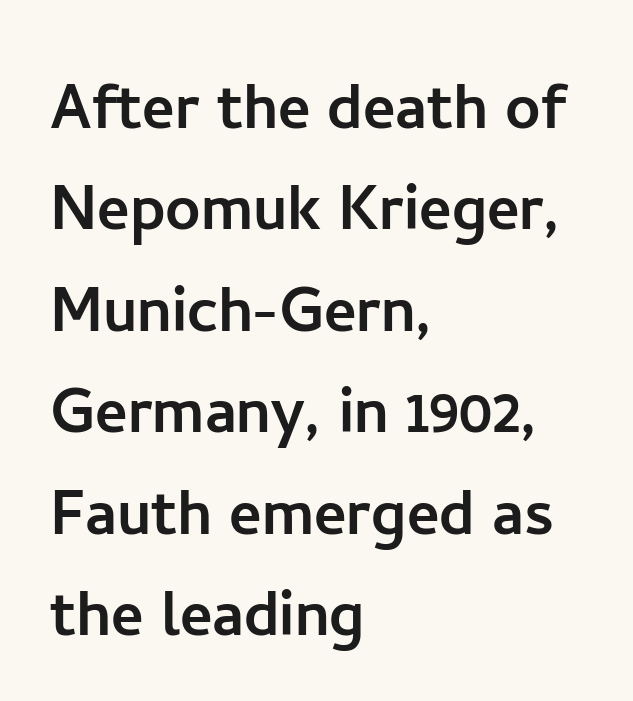
The image shows 78 px sans-serif type, upright; set left-aligned, normal line spacing (1.3x), normal letter spacing, not underlined; low stroke contrast and a medium x-height.
